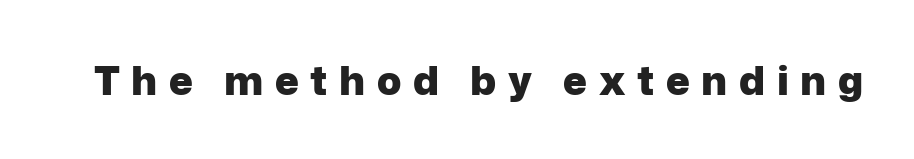
{"serif": "no", "italic": "no", "bold": "yes", "weight": "heavy", "width": "normal", "stroke_contrast": "low", "x_height": "medium", "monospaced": "no", "underline": "no", "letter_spacing": "wide", "letter_spacing_em": 0.29, "glyph_px": 40}
